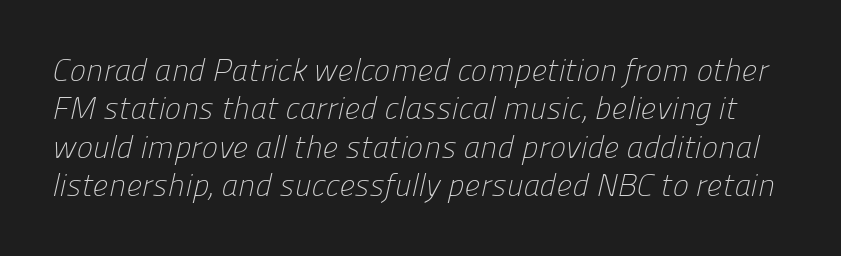
Serifs: no, the terminals of the letterforms are clean. Weight: not bold — regular or lighter. The letters advance in unequal steps, a hallmark of proportional type. Students, note that the glyphs here touch the page at normal intervals. Letters rest on an invisible, unmarked baseline.
